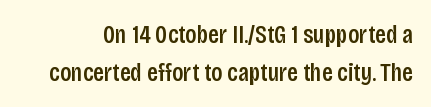
The image shows 26 px text type, upright; set normal line spacing (1.45x), normal letter spacing, not underlined.
